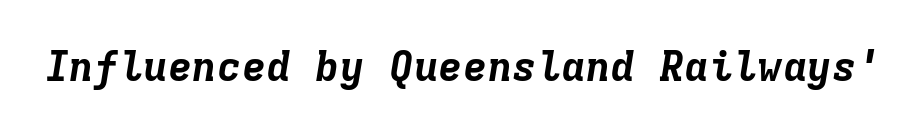
The face used here is monospaced, like something from a code editor. The foot of each line stays bare and open. There is no visible air inserted between adjacent glyphs. The strokes are fattened all the way to bold.
